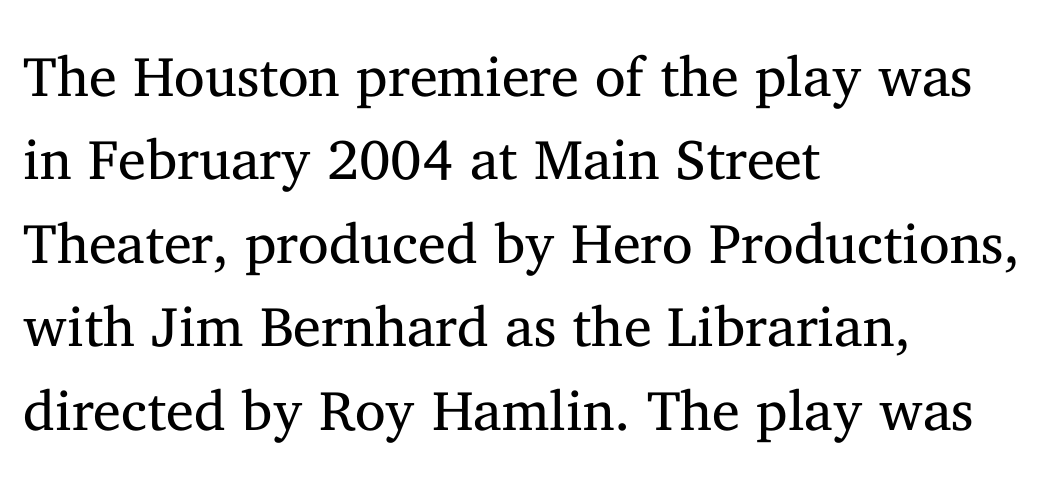
Q: Is the text bold? A: No.
Q: Is the text italic (slanted)? A: No, it is upright.
Q: Is the typeface a serif or a sans-serif typeface? A: Serif.
Q: Is the text underlined? A: No.
Q: How is the paragraph aligned? A: Left-aligned.
Q: Is the spacing between letters normal or unusually wide? A: Normal.
Q: Is the spacing between lines tight, normal or loose? A: Normal.
Q: Width (condensed, normal, or wide)? A: Normal.
Q: Stroke contrast? A: Medium.
Q: x-height? A: Medium.
Q: Monospaced? A: No.
